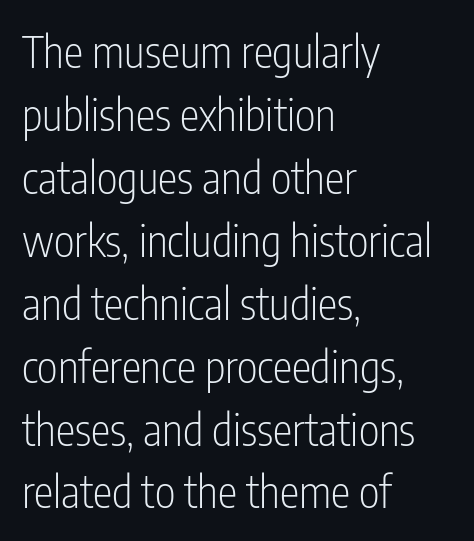
Q: Is the text bold? A: No.
Q: Is the text italic (slanted)? A: No, it is upright.
Q: Is the typeface a serif or a sans-serif typeface? A: Sans-serif.
Q: Is the text underlined? A: No.
Q: How is the paragraph aligned? A: Left-aligned.
Q: Is the spacing between letters normal or unusually wide? A: Normal.
Q: Is the spacing between lines tight, normal or loose? A: Normal.
Q: Width (condensed, normal, or wide)? A: Condensed.
Q: Stroke contrast? A: Low.
Q: x-height? A: Medium.
Q: Monospaced? A: No.
